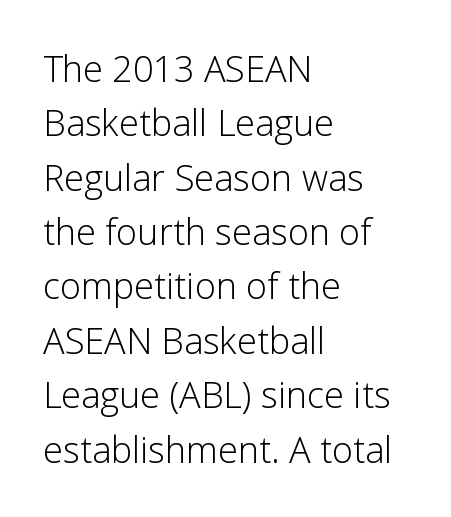
Q: Is the text bold? A: No.
Q: Is the text italic (slanted)? A: No, it is upright.
Q: Is the typeface a serif or a sans-serif typeface? A: Sans-serif.
Q: Is the text underlined? A: No.
Q: How is the paragraph aligned? A: Left-aligned.
Q: Is the spacing between letters normal or unusually wide? A: Normal.
Q: Is the spacing between lines tight, normal or loose? A: Normal.
Q: Width (condensed, normal, or wide)? A: Normal.
Q: Stroke contrast? A: Low.
Q: x-height? A: Medium.
Q: Monospaced? A: No.
